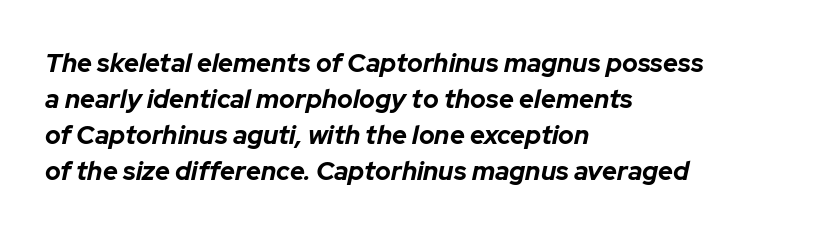
Q: Is the text bold? A: Yes.
Q: Is the text italic (slanted)? A: Yes, it leans right by about 12 degrees.
Q: Is the text underlined? A: No.
Q: How is the paragraph aligned? A: Left-aligned.
Q: Is the spacing between letters normal or unusually wide? A: Normal.
Q: Is the spacing between lines tight, normal or loose? A: Normal.
